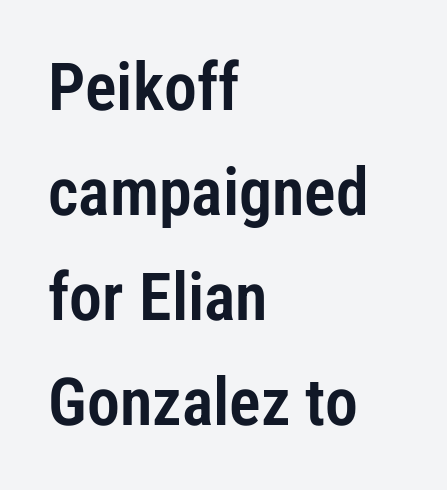
The image shows 66 px condensed sans-serif type, upright; set left-aligned, normal line spacing (1.59x), normal letter spacing, not underlined; low stroke contrast and a medium x-height.
